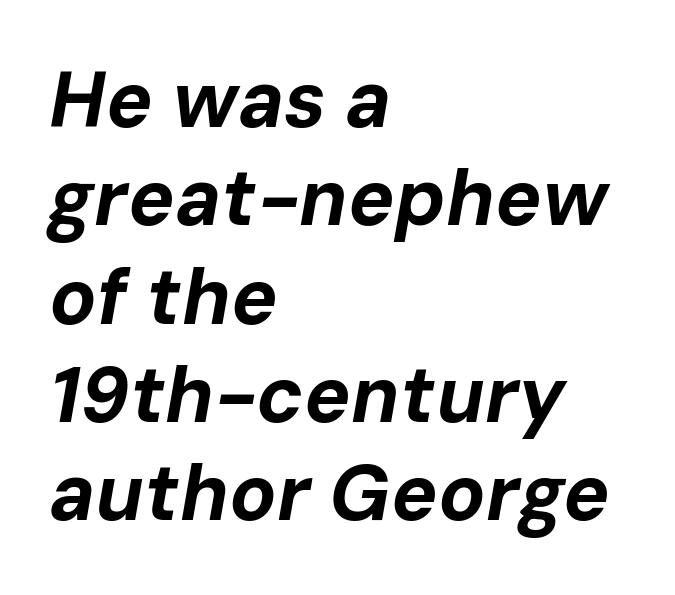
Q: Is the text bold? A: Yes.
Q: Is the text italic (slanted)? A: Yes, it leans right by about 10 degrees.
Q: Is the text underlined? A: No.
Q: How is the paragraph aligned? A: Left-aligned.
Q: Is the spacing between letters normal or unusually wide? A: Normal.
Q: Is the spacing between lines tight, normal or loose? A: Normal.
Q: Width (condensed, normal, or wide)? A: Normal.
Q: Stroke contrast? A: Low.
Q: x-height? A: Medium.
Q: Monospaced? A: No.
